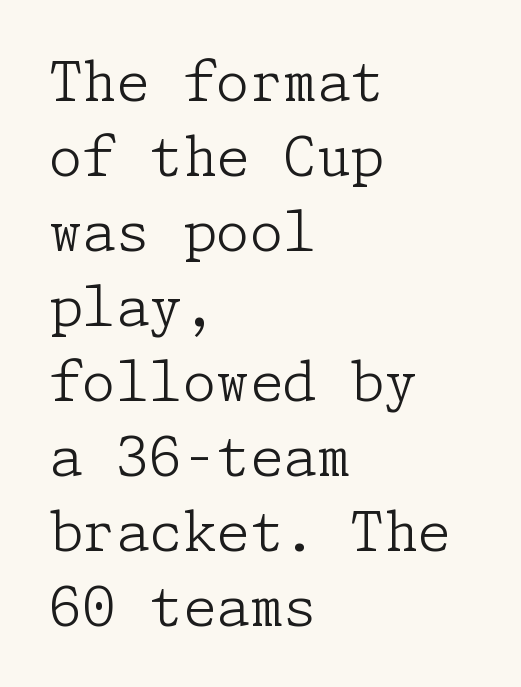
{"serif": "yes", "italic": "no", "bold": "no", "weight": "light", "width": "normal", "stroke_contrast": "low", "x_height": "medium", "underline": "no", "align": "left", "line_spacing": "normal", "line_spacing_ratio": 1.39, "letter_spacing": "normal", "letter_spacing_em": 0.0, "glyph_px": 54}
